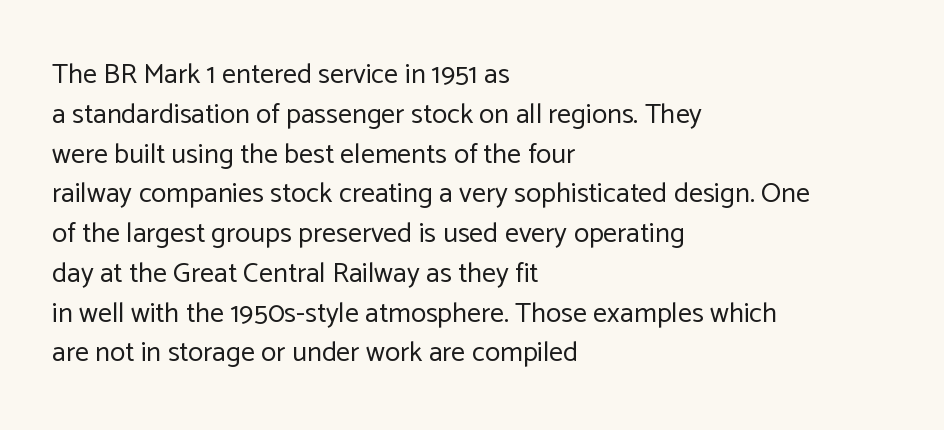
The image shows 28 px regular-weight sans-serif type, upright; set left-aligned, normal line spacing (1.42x), normal letter spacing, not underlined; low stroke contrast and a medium x-height.
